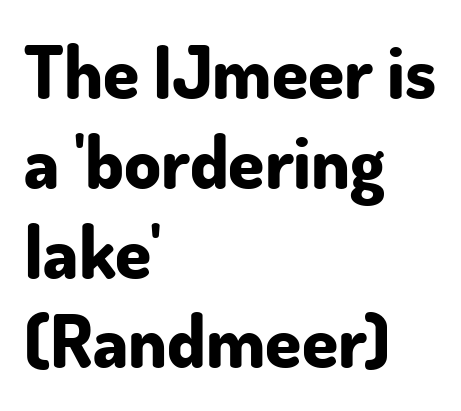
How are the letters spaced? Ordinarily, with no added tracking. Unmarked baselines from the first word to the last. Proportional: the letters do not fall into vertical columns. The setting favours the left margin, as ordinary paragraphs usually do. A full-strength bold gives these letters their thick strokes. You can tell from the bare stems that sans-serif type was used.
